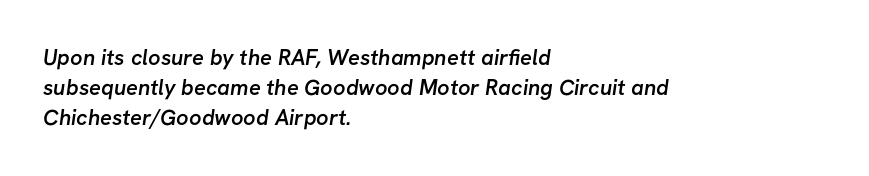
Q: Is the text bold? A: Semi-bold.
Q: Is the text underlined? A: No.
Q: How is the paragraph aligned? A: Left-aligned.
Q: Is the spacing between letters normal or unusually wide? A: Normal.
Q: Is the spacing between lines tight, normal or loose? A: Normal.
